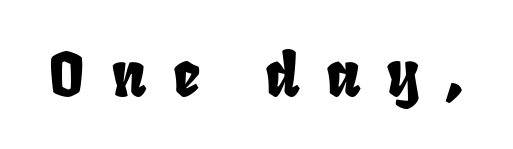
Q: Is the typeface a serif or a sans-serif typeface? A: Sans-serif.
Q: Is the text underlined? A: No.
Q: Is the spacing between letters normal or unusually wide? A: Unusually wide.
Q: Width (condensed, normal, or wide)? A: Condensed.
Q: Stroke contrast? A: Low.
Q: x-height? A: Large.
Q: Monospaced? A: No.
